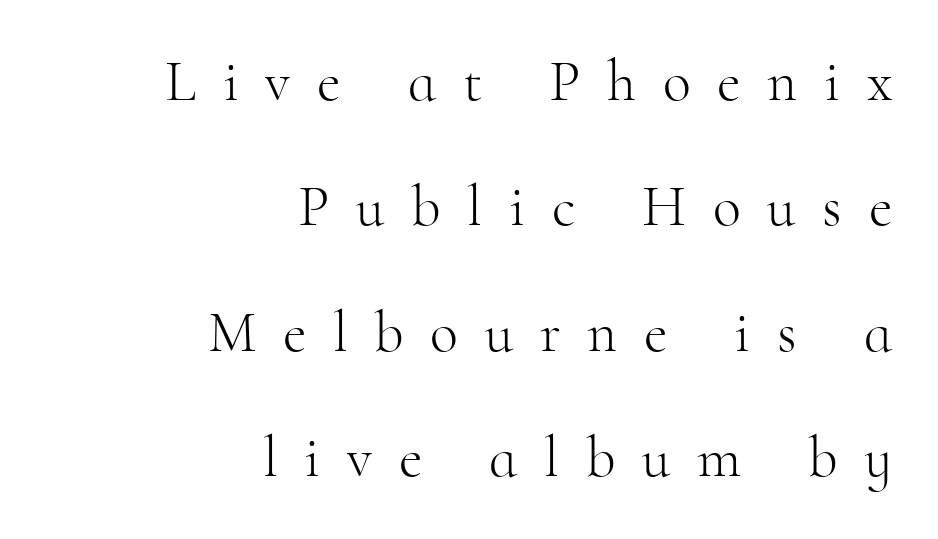
Q: Is the text bold? A: No.
Q: Is the text italic (slanted)? A: No, it is upright.
Q: Is the typeface a serif or a sans-serif typeface? A: Serif.
Q: Is the text underlined? A: No.
Q: How is the paragraph aligned? A: Right-aligned.
Q: Is the spacing between letters normal or unusually wide? A: Unusually wide.
Q: Is the spacing between lines tight, normal or loose? A: Loose.
Q: Width (condensed, normal, or wide)? A: Normal.
Q: Stroke contrast? A: High.
Q: x-height? A: Small.
Q: Monospaced? A: No.
